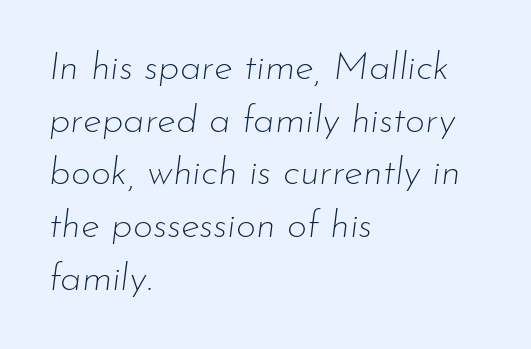
Q: Is the text bold? A: No.
Q: Is the text italic (slanted)? A: Yes, it leans right by about 7 degrees.
Q: Is the text underlined? A: No.
Q: How is the paragraph aligned? A: Left-aligned.
Q: Is the spacing between letters normal or unusually wide? A: Normal.
Q: Is the spacing between lines tight, normal or loose? A: Normal.
Q: Width (condensed, normal, or wide)? A: Normal.
Q: Stroke contrast? A: Low.
Q: x-height? A: Small.
Q: Monospaced? A: No.
